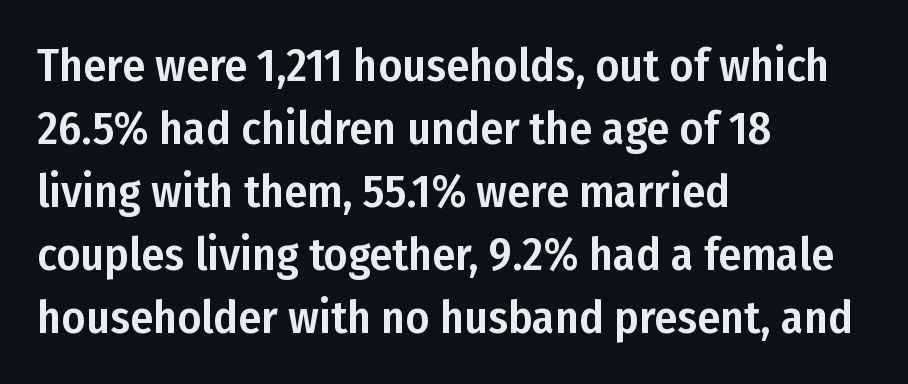
Tracking here is standard; glyphs follow each other at the usual distance. Beneath every word, the page is bare. The leading is moderate, giving the passage an even texture. Varying glyph widths throughout — classic text-font behaviour. Unlike a traditional serif, this face leaves its strokes unadorned. All the whitespace from short lines collects on the right.
